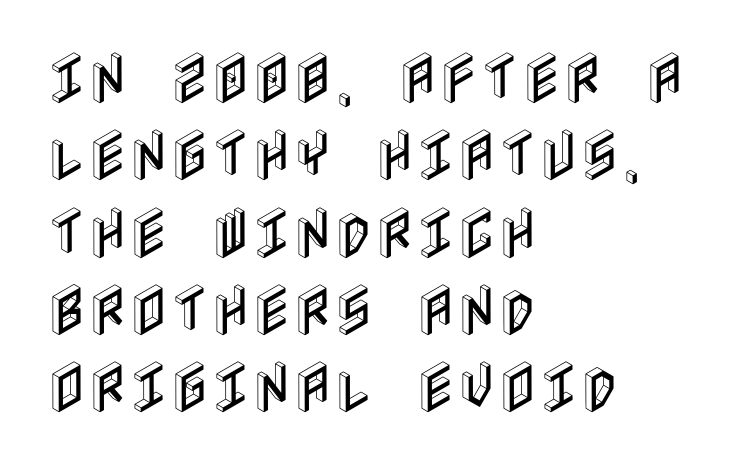
{"italic": "no", "width": "condensed", "x_height": "large", "underline": "no", "align": "left", "line_spacing": "normal", "line_spacing_ratio": 1.38, "letter_spacing": "normal", "letter_spacing_em": 0.0, "glyph_px": 56}
